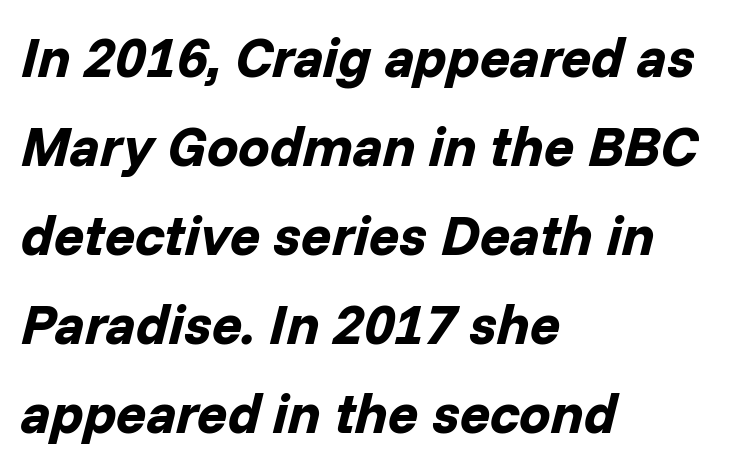
Q: Is the text bold? A: Yes.
Q: Is the text italic (slanted)? A: Yes, it leans right by about 14 degrees.
Q: Is the text underlined? A: No.
Q: How is the paragraph aligned? A: Left-aligned.
Q: Is the spacing between letters normal or unusually wide? A: Normal.
Q: Is the spacing between lines tight, normal or loose? A: Normal.
Q: Width (condensed, normal, or wide)? A: Normal.
Q: Stroke contrast? A: Low.
Q: x-height? A: Medium.
Q: Monospaced? A: No.
